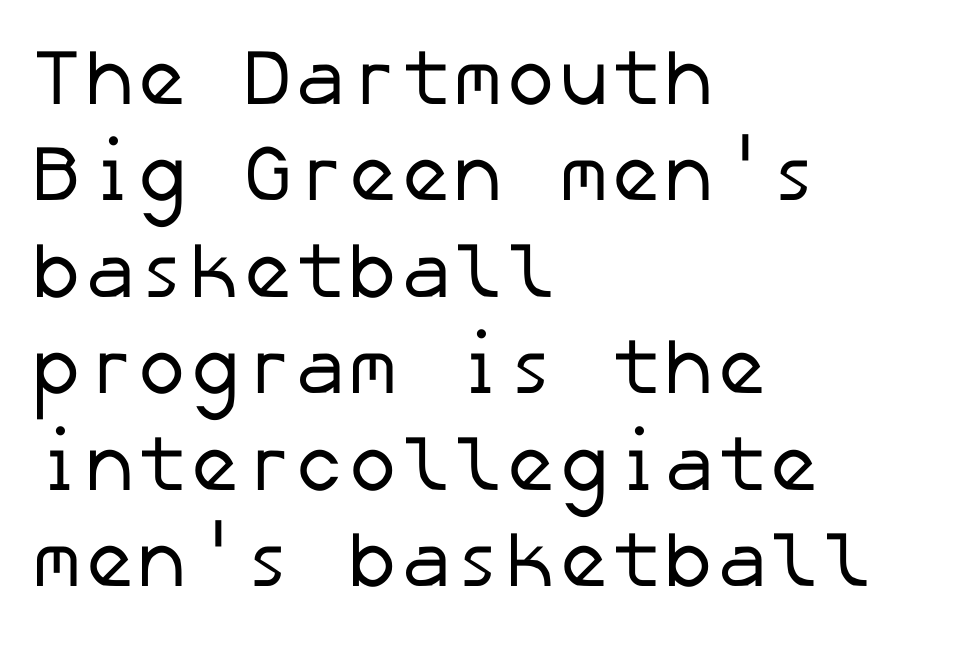
The image shows 79 px regular-weight sans-serif type; set left-aligned, line spacing 1.22x, normal letter spacing, not underlined; low stroke contrast and a medium x-height.
